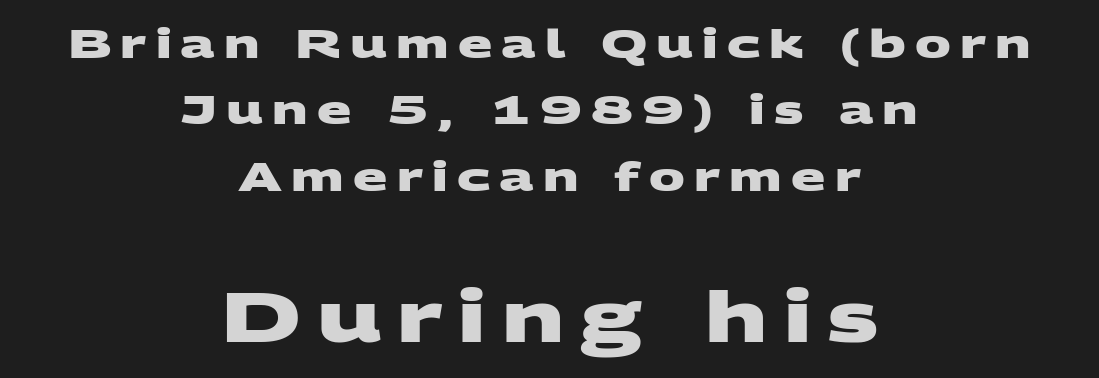
The image shows 70 px heavy, wide sans-serif type; set centered, normal line spacing (1.66x), unusually wide letter spacing (+0.23 em), not underlined; the second (bottom) block is 1.75x larger; medium stroke contrast and a large x-height.
